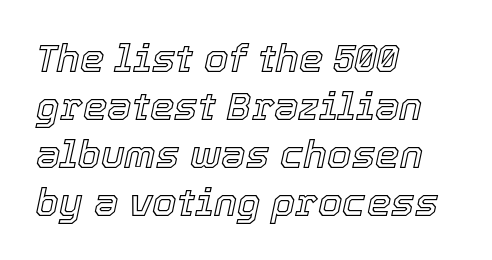
You can tell it's italic because the verticals aren't actually vertical. You could not count columns in this text — the font is proportionally spaced. No word sits above an underline. Where is the straight margin? On the left. The tracking reads as untouched default to a designer's eye.
